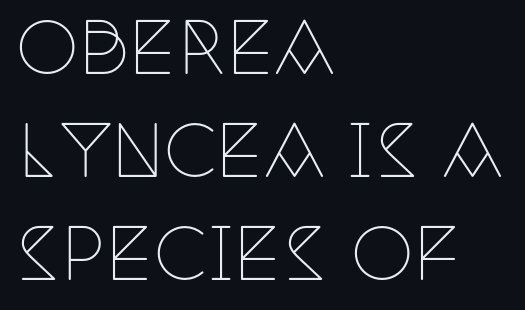
{"serif": "yes", "italic": "no", "bold": "no", "weight": "thin", "width": "condensed", "stroke_contrast": "low", "x_height": "large", "monospaced": "no", "underline": "no", "align": "left", "line_spacing": "normal", "line_spacing_ratio": 1.45, "letter_spacing": "normal", "letter_spacing_em": 0.0, "glyph_px": 71}
